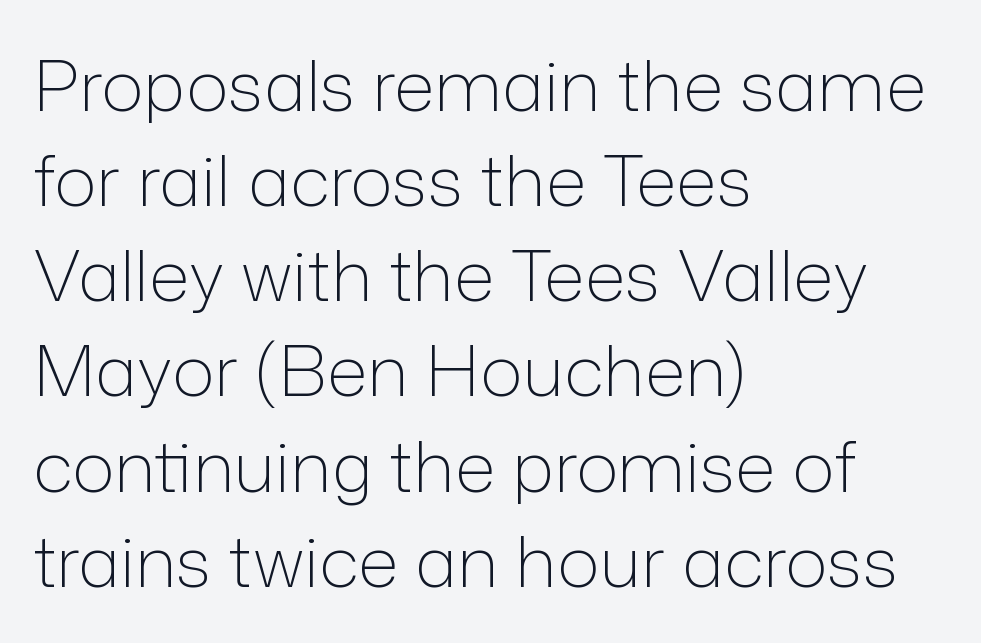
Q: Is the text bold? A: No.
Q: Is the text italic (slanted)? A: No, it is upright.
Q: Is the typeface a serif or a sans-serif typeface? A: Sans-serif.
Q: Is the text underlined? A: No.
Q: How is the paragraph aligned? A: Left-aligned.
Q: Is the spacing between letters normal or unusually wide? A: Normal.
Q: Is the spacing between lines tight, normal or loose? A: Normal.
Q: Width (condensed, normal, or wide)? A: Normal.
Q: Stroke contrast? A: Low.
Q: x-height? A: Medium.
Q: Monospaced? A: No.
